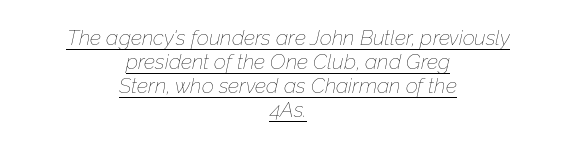
Observe the ordinary spacing: letters are neighbours, not strangers. Which margin do the lines hug? Neither — every line sits in the middle. Italic: yes, the glyphs are oblique. Cramped leading. Bold? No — there's no thickening of the strokes.
